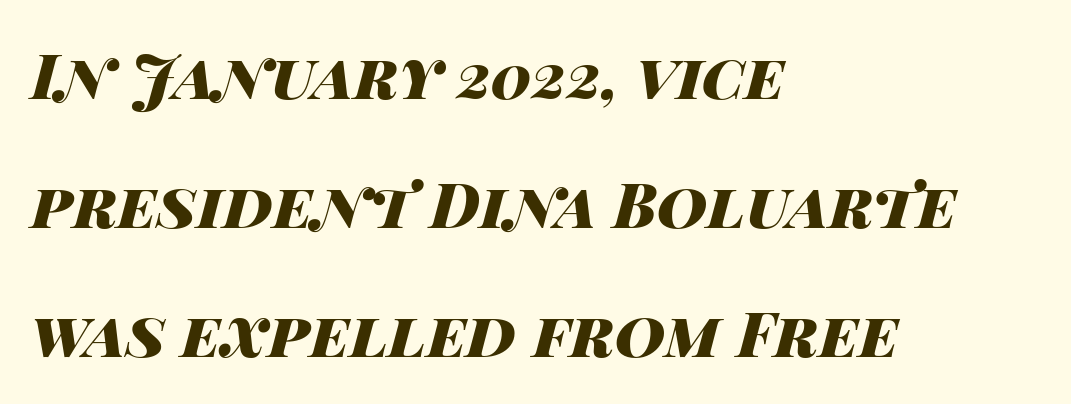
Where is the straight margin? On the left. The passage shown has conventional tracking throughout. Is there much room between lines? Yes — plenty of vertical air separates them. The strokes are fattened all the way to bold. Proportional: the letters do not fall into vertical columns.
